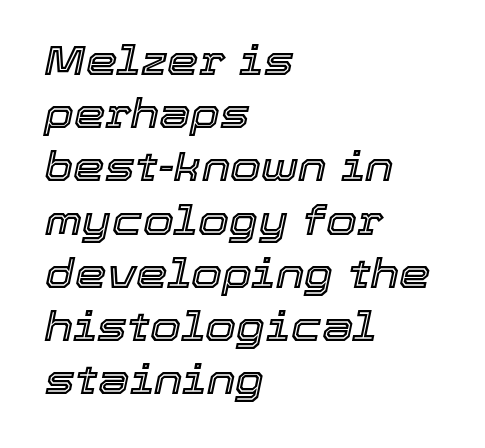
Leftover space on each line is placed entirely after the last word. The foot of each line stays bare and open. Inter-character spacing is left at the font's built-in metrics. The specimen reads as italic at a glance. Leading matches the norm, producing a regular column. You could not count columns in this text — the font is proportionally spaced.
